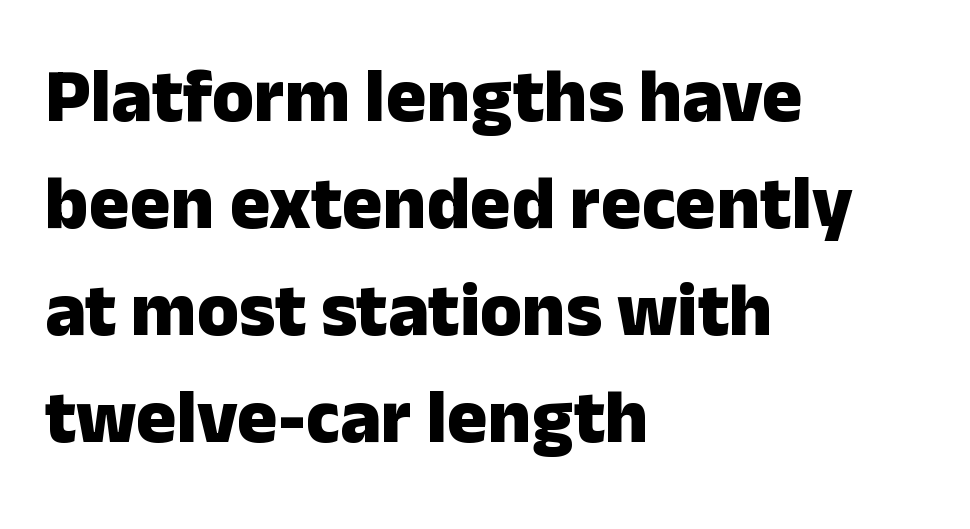
The image shows 76 px heavy sans-serif type, upright; set left-aligned, normal line spacing (1.41x), normal letter spacing, not underlined; low stroke contrast and a medium x-height.
